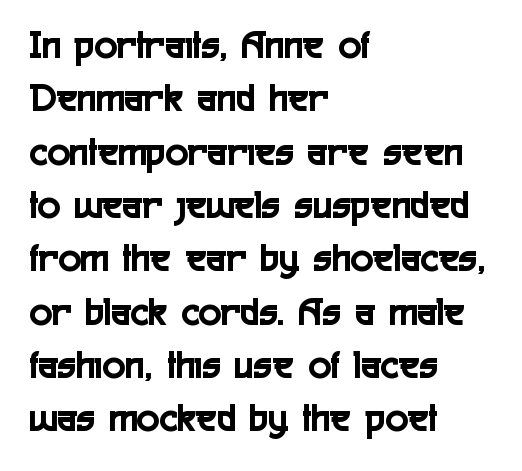
The image shows 42 px condensed sans-serif type, upright; set left-aligned, normal line spacing (1.27x), normal letter spacing, not underlined; a medium x-height.
